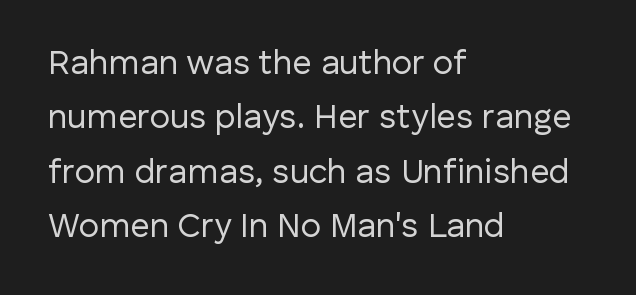
Q: Is the text bold? A: No.
Q: Is the text italic (slanted)? A: No, it is upright.
Q: Is the typeface a serif or a sans-serif typeface? A: Sans-serif.
Q: Is the text underlined? A: No.
Q: How is the paragraph aligned? A: Left-aligned.
Q: Is the spacing between letters normal or unusually wide? A: Normal.
Q: Is the spacing between lines tight, normal or loose? A: Normal.
Q: Width (condensed, normal, or wide)? A: Normal.
Q: Stroke contrast? A: Low.
Q: x-height? A: Medium.
Q: Monospaced? A: No.
